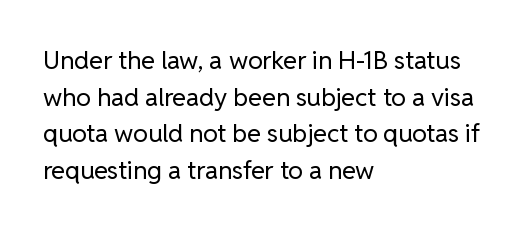
Q: Is the text bold? A: No.
Q: Is the text italic (slanted)? A: No, it is upright.
Q: Is the text underlined? A: No.
Q: How is the paragraph aligned? A: Left-aligned.
Q: Is the spacing between letters normal or unusually wide? A: Normal.
Q: Is the spacing between lines tight, normal or loose? A: Normal.
